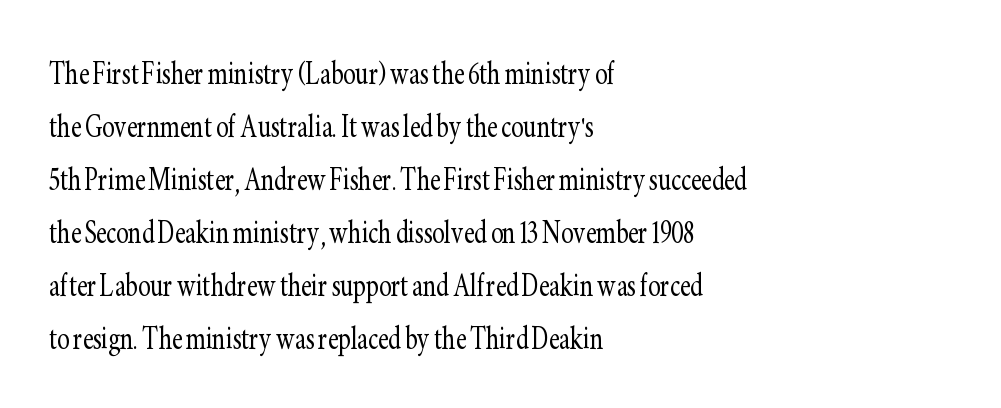
{"serif": "yes", "italic": "no", "bold": "no", "weight": "light", "width": "condensed", "stroke_contrast": "low", "x_height": "small", "monospaced": "no", "underline": "no", "align": "left", "line_spacing": "normal", "line_spacing_ratio": 1.43, "letter_spacing": "normal", "letter_spacing_em": 0.0, "glyph_px": 37}
